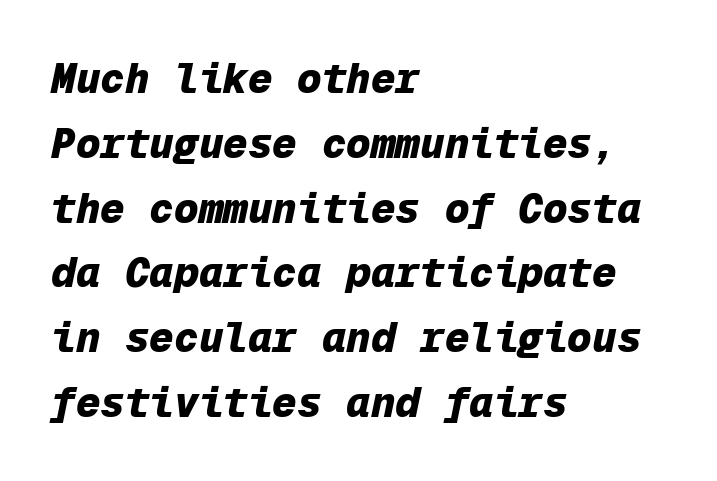
The image shows 41 px heavy type, italic (leaning right), monospaced; set left-aligned, normal line spacing (1.58x), normal letter spacing, not underlined; low stroke contrast and a medium x-height.
